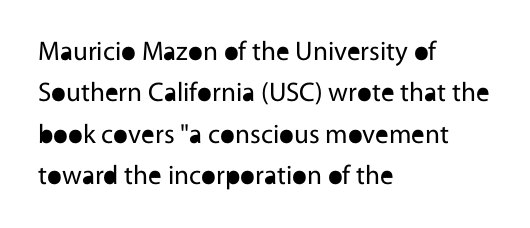
{"italic": "no", "bold": "no", "underline": "no", "align": "left", "line_spacing": "normal", "line_spacing_ratio": 1.53, "letter_spacing": "normal", "letter_spacing_em": 0.0, "glyph_px": 27}
